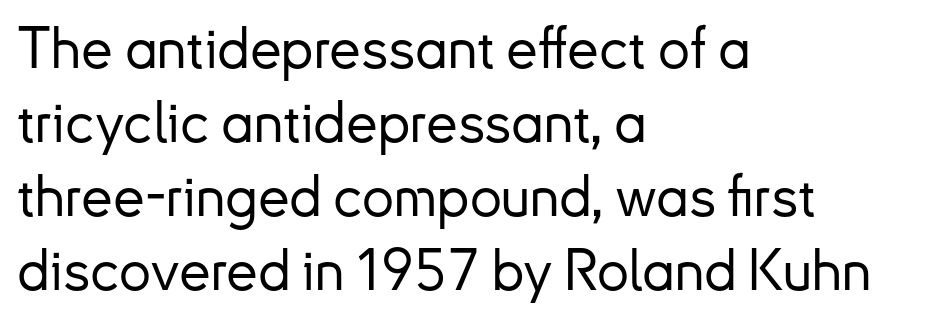
{"serif": "no", "italic": "no", "width": "normal", "stroke_contrast": "low", "x_height": "small", "monospaced": "no", "underline": "no", "align": "left", "line_spacing": "normal", "line_spacing_ratio": 1.3, "letter_spacing": "normal", "letter_spacing_em": 0.0, "glyph_px": 57}
